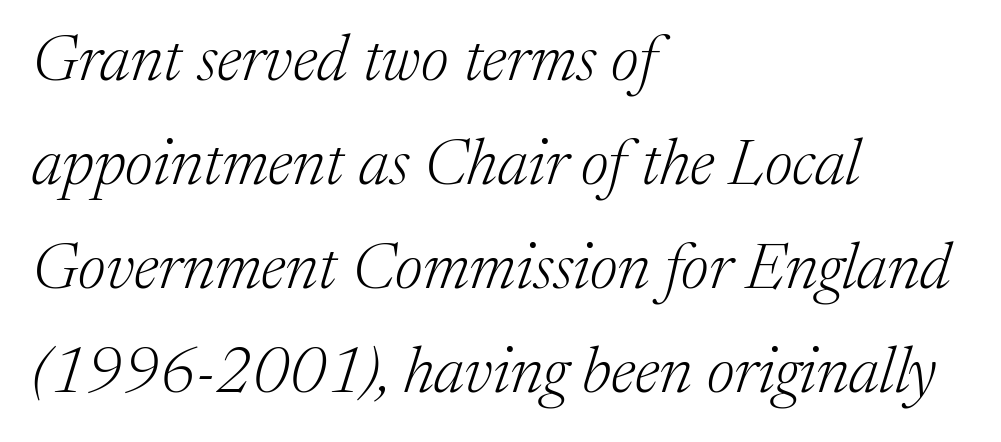
Q: Is the text bold? A: No.
Q: Is the text italic (slanted)? A: Yes, it leans right by about 17 degrees.
Q: Is the typeface a serif or a sans-serif typeface? A: Serif.
Q: Is the text underlined? A: No.
Q: How is the paragraph aligned? A: Left-aligned.
Q: Is the spacing between letters normal or unusually wide? A: Normal.
Q: Is the spacing between lines tight, normal or loose? A: Normal.
Q: Width (condensed, normal, or wide)? A: Normal.
Q: Stroke contrast? A: Medium.
Q: x-height? A: Medium.
Q: Monospaced? A: No.
